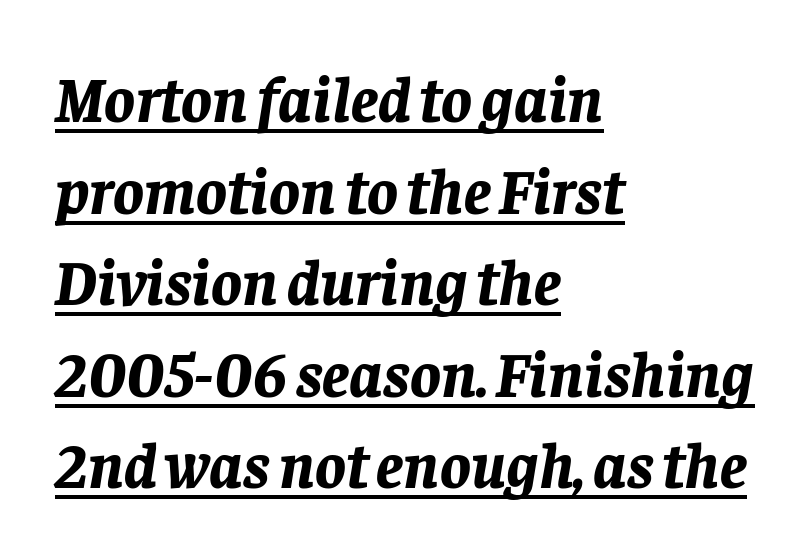
Compared with ordinary roman type, these characters are visibly tilted. A typesetter would call this proportional, since set widths differ per character. Chunky letters — that's bold for sure. All the whitespace from short lines collects on the right. The passage shown stacks its lines at a standard gap.
